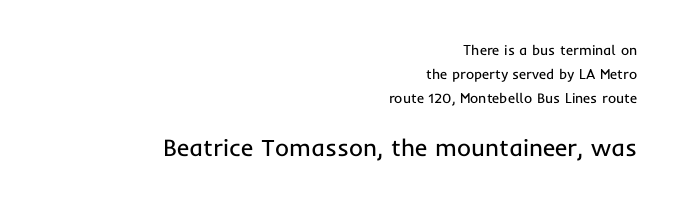
Q: Is the text bold? A: No.
Q: Is the text italic (slanted)? A: No, it is upright.
Q: Is the text underlined? A: No.
Q: How is the paragraph aligned? A: Right-aligned.
Q: Is the spacing between letters normal or unusually wide? A: Normal.
Q: Which block of text is set in a larger size, the first (top) or the second (bottom)? A: The second (bottom) one.
